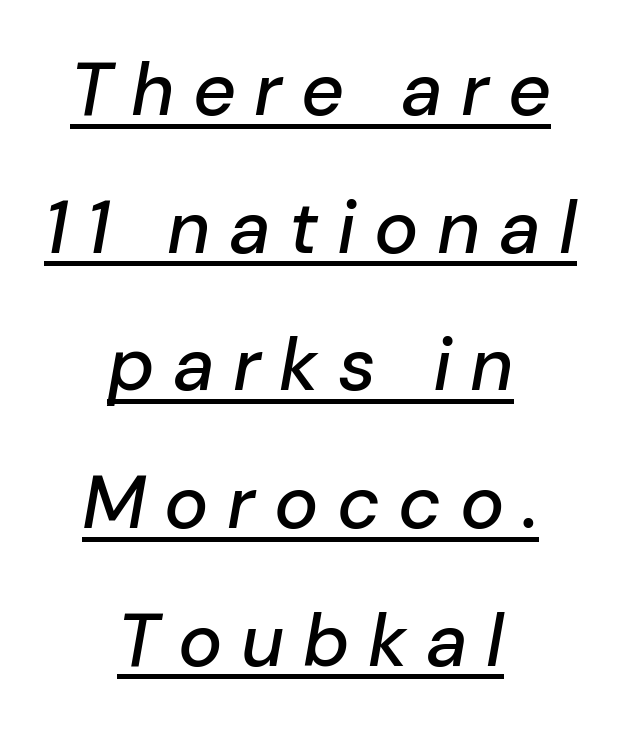
Q: Is the text italic (slanted)? A: Yes, it leans right by about 10 degrees.
Q: Is the text underlined? A: Yes.
Q: How is the paragraph aligned? A: Centered.
Q: Is the spacing between letters normal or unusually wide? A: Unusually wide.
Q: Width (condensed, normal, or wide)? A: Normal.
Q: Stroke contrast? A: Low.
Q: x-height? A: Medium.
Q: Monospaced? A: No.
